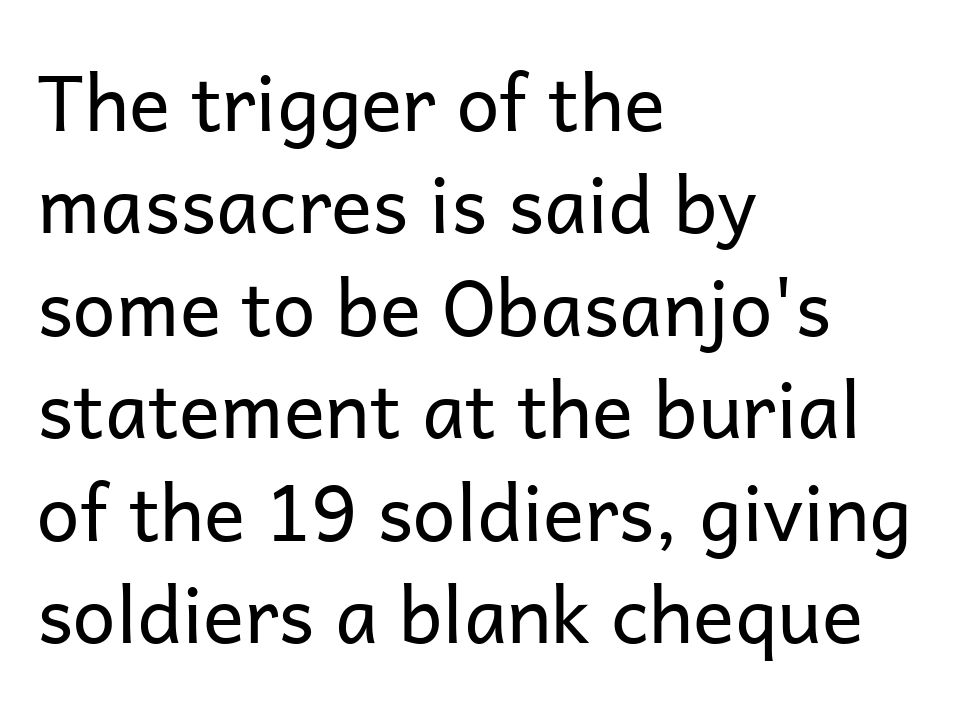
The image shows 77 px regular-weight sans-serif type, upright; set left-aligned, normal line spacing (1.33x), normal letter spacing, not underlined; low stroke contrast and a medium x-height.
